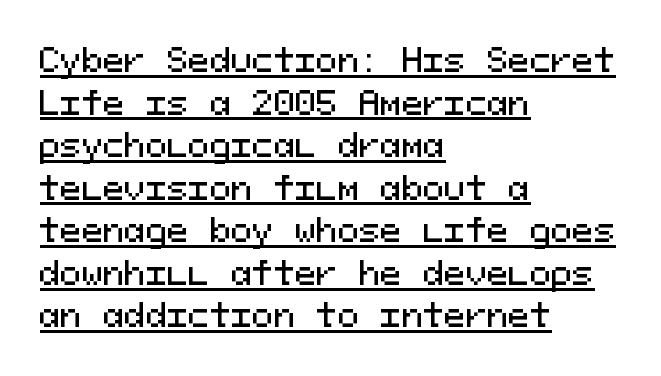
{"serif": "no", "italic": "no", "width": "normal", "stroke_contrast": "medium", "x_height": "medium", "monospaced": "yes", "underline": "yes", "align": "left", "line_spacing": "normal", "line_spacing_ratio": 1.33, "letter_spacing": "normal", "letter_spacing_em": 0.0, "glyph_px": 32}
